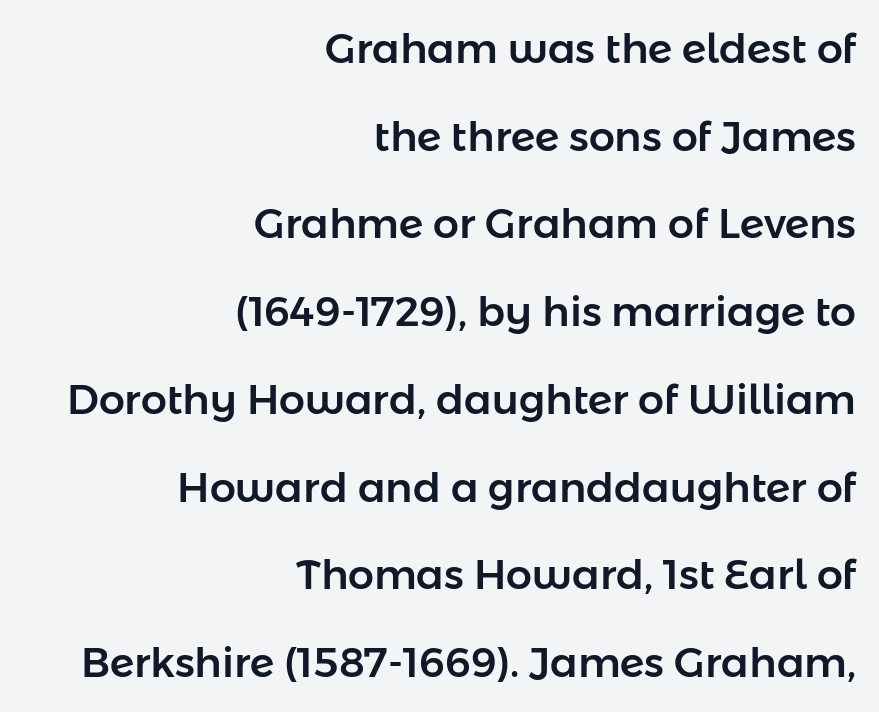
{"serif": "no", "italic": "no", "width": "normal", "stroke_contrast": "low", "x_height": "medium", "monospaced": "no", "underline": "no", "align": "right", "line_spacing": "loose", "line_spacing_ratio": 2.14, "letter_spacing": "normal", "letter_spacing_em": 0.0, "glyph_px": 41}
